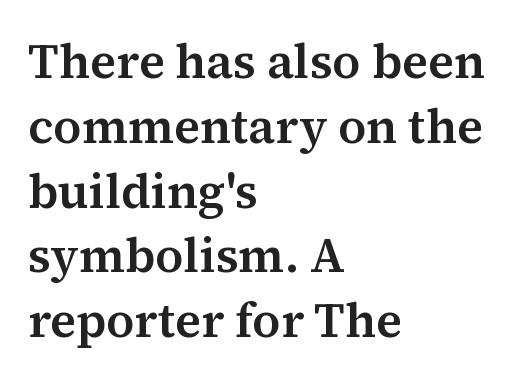
The face used here is rendered with its standard letterfit. Check where the strokes stop: tiny serifs finish them off. You could not count columns in this text — the font is proportionally spaced. The type sits square on the baseline with zero lean. One-word summary of the alignment: left.
